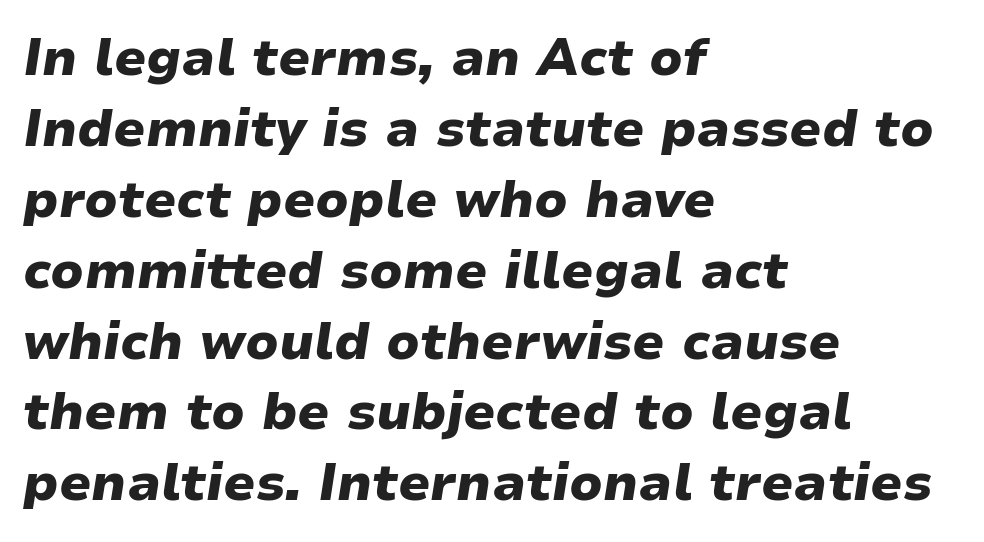
Q: Is the text bold? A: Yes.
Q: Is the text italic (slanted)? A: Yes, it leans right by about 9 degrees.
Q: Is the text underlined? A: No.
Q: How is the paragraph aligned? A: Left-aligned.
Q: Is the spacing between letters normal or unusually wide? A: Normal.
Q: Is the spacing between lines tight, normal or loose? A: Normal.
Q: Width (condensed, normal, or wide)? A: Wide.
Q: Stroke contrast? A: Low.
Q: x-height? A: Medium.
Q: Monospaced? A: No.
